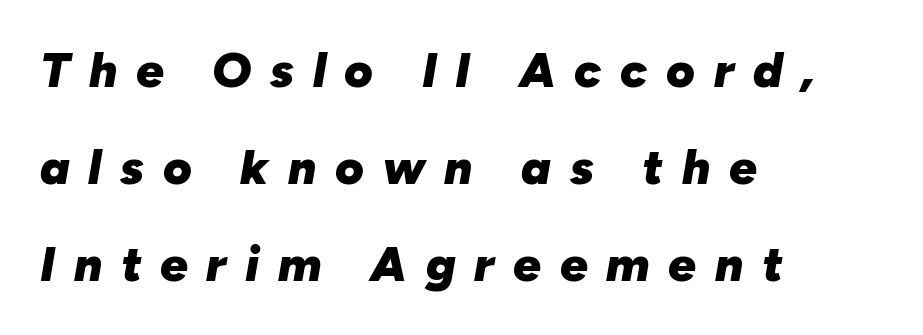
Q: Is the text bold? A: Yes.
Q: Is the text italic (slanted)? A: Yes, it leans right by about 10 degrees.
Q: Is the text underlined? A: No.
Q: How is the paragraph aligned? A: Left-aligned.
Q: Is the spacing between letters normal or unusually wide? A: Unusually wide.
Q: Is the spacing between lines tight, normal or loose? A: Loose.
Q: Width (condensed, normal, or wide)? A: Normal.
Q: Stroke contrast? A: Low.
Q: x-height? A: Medium.
Q: Monospaced? A: No.
